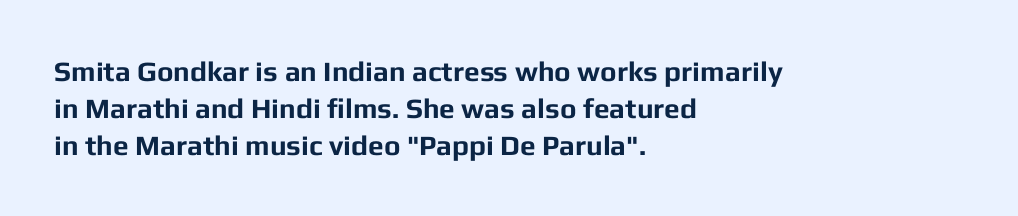
Q: Is the text bold? A: Yes.
Q: Is the text italic (slanted)? A: No, it is upright.
Q: Is the typeface a serif or a sans-serif typeface? A: Sans-serif.
Q: Is the text underlined? A: No.
Q: How is the paragraph aligned? A: Left-aligned.
Q: Is the spacing between letters normal or unusually wide? A: Normal.
Q: Is the spacing between lines tight, normal or loose? A: Normal.
Q: Width (condensed, normal, or wide)? A: Normal.
Q: Stroke contrast? A: Low.
Q: x-height? A: Medium.
Q: Monospaced? A: No.
